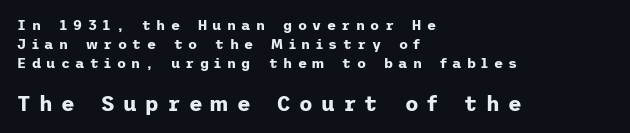
Q: Is the text bold? A: Yes.
Q: Is the text italic (slanted)? A: No, it is upright.
Q: Is the text underlined? A: No.
Q: How is the paragraph aligned? A: Left-aligned.
Q: Is the spacing between letters normal or unusually wide? A: Unusually wide.
Q: Is the spacing between lines tight, normal or loose? A: Normal.
Q: Which block of text is set in a larger size, the first (top) or the second (bottom)? A: The second (bottom) one.
